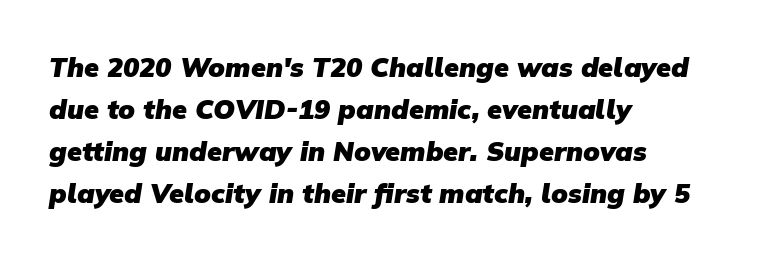
The image shows 27 px bold type; set left-aligned, normal line spacing (1.56x), normal letter spacing, not underlined.
